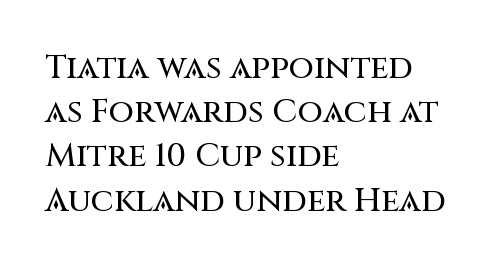
The image shows 33 px sans-serif type, upright; set left-aligned, normal line spacing (1.34x), normal letter spacing, not underlined; medium stroke contrast and a large x-height.
